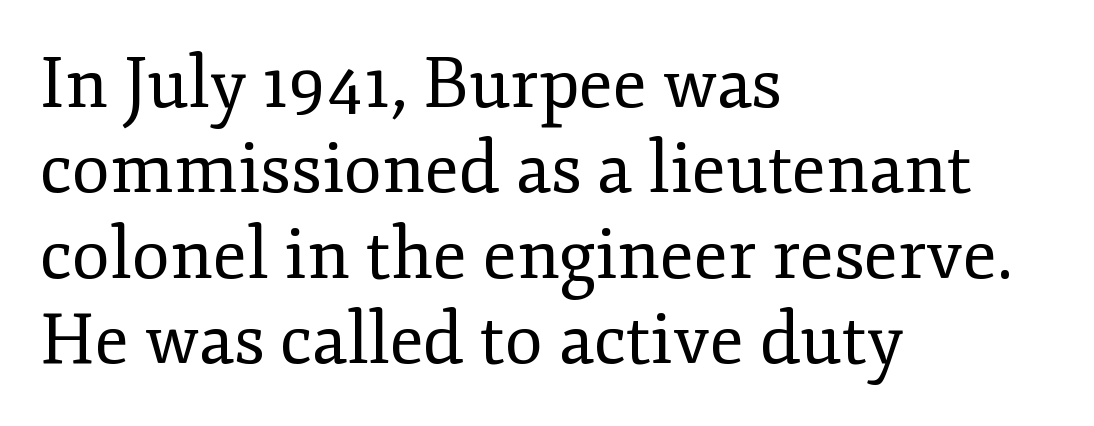
Q: Is the text bold? A: No.
Q: Is the text italic (slanted)? A: No, it is upright.
Q: Is the typeface a serif or a sans-serif typeface? A: Serif.
Q: Is the text underlined? A: No.
Q: How is the paragraph aligned? A: Left-aligned.
Q: Is the spacing between letters normal or unusually wide? A: Normal.
Q: Width (condensed, normal, or wide)? A: Normal.
Q: Stroke contrast? A: Low.
Q: x-height? A: Small.
Q: Monospaced? A: No.
